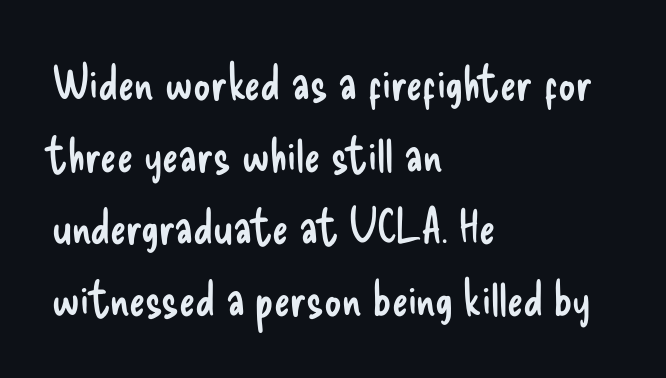
The image shows 48 px regular-weight, condensed sans-serif type, upright; set left-aligned, normal line spacing (1.5x), normal letter spacing, not underlined; low stroke contrast and a small x-height.
